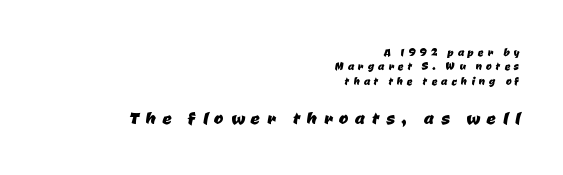
Q: Is the text underlined? A: No.
Q: How is the paragraph aligned? A: Right-aligned.
Q: Is the spacing between letters normal or unusually wide? A: Unusually wide.
Q: Is the spacing between lines tight, normal or loose? A: Tight.
Q: Which block of text is set in a larger size, the first (top) or the second (bottom)? A: The second (bottom) one.
